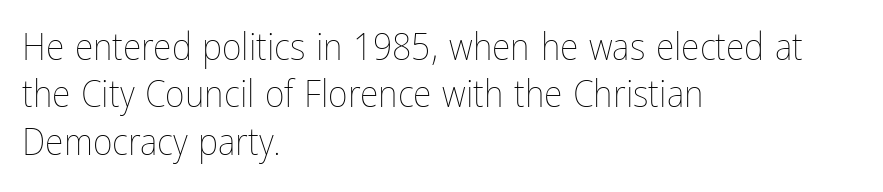
{"italic": "no", "bold": "no", "weight": "thin", "width": "condensed", "stroke_contrast": "low", "x_height": "medium", "monospaced": "no", "underline": "no", "align": "left", "line_spacing": "normal", "line_spacing_ratio": 1.25, "letter_spacing": "normal", "letter_spacing_em": 0.0, "glyph_px": 38}
